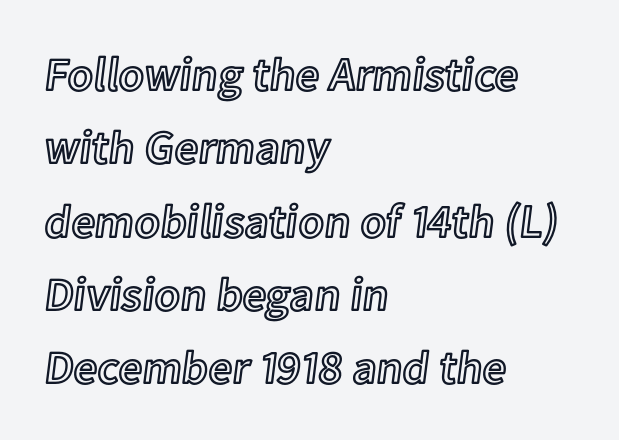
{"width": "normal", "x_height": "medium", "monospaced": "no", "underline": "no", "align": "left", "line_spacing": "normal", "line_spacing_ratio": 1.56, "letter_spacing": "normal", "letter_spacing_em": 0.0, "glyph_px": 47}
